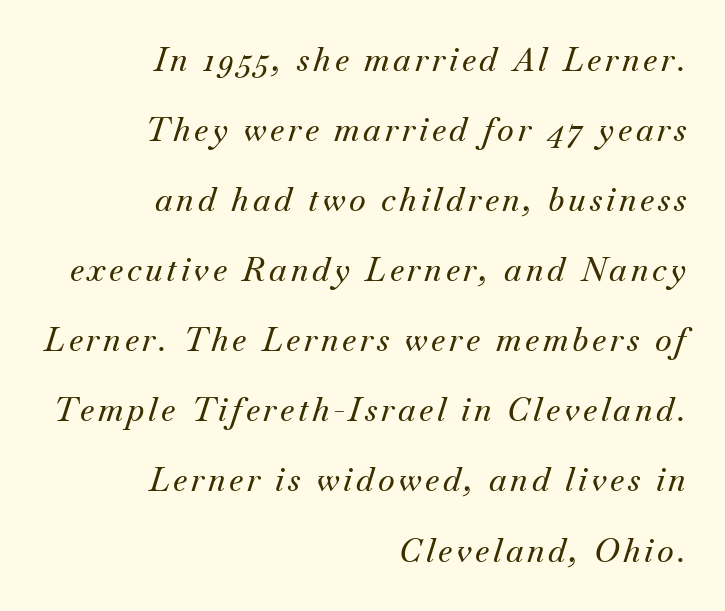
The foot of each line stays bare and open. To sum up the face: it has serifs. Does the copy run flush right? Yes — the right margin is perfectly even. The face used here has a pronounced slope to its letters.
